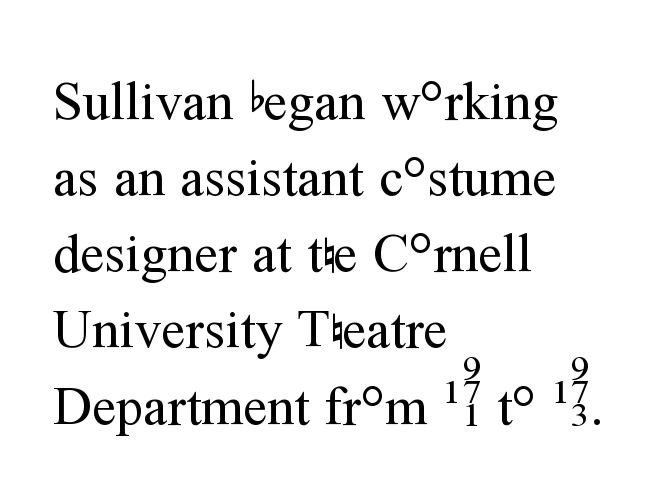
{"serif": "yes", "italic": "no", "bold": "no", "weight": "regular", "width": "normal", "stroke_contrast": "medium", "x_height": "medium", "monospaced": "no", "underline": "no", "align": "left", "line_spacing": "normal", "line_spacing_ratio": 1.41, "letter_spacing": "normal", "letter_spacing_em": 0.0, "glyph_px": 54}
